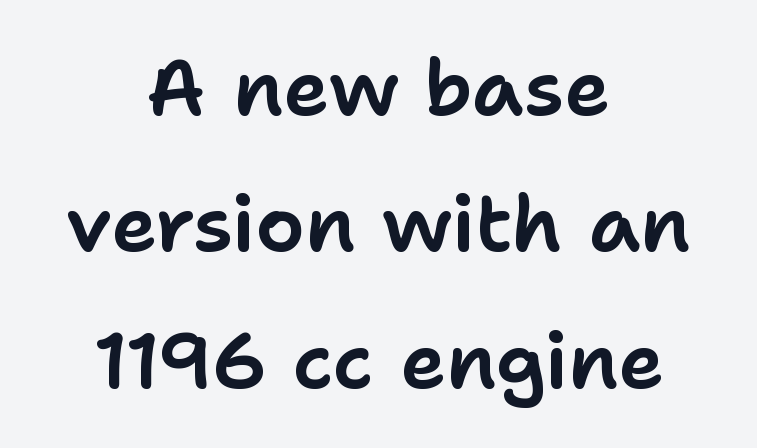
Plain, unruled lines of type. Designer's note — italics off, roman on. Compared with a flush-left layout, this one balances lines on the center instead. Is this a fixed-width face? No — the glyphs have proportional, varying widths. Honestly, the letter spacing is just normal — you wouldn't notice it. Serif or sans? Sans — the stroke terminals are bare.
